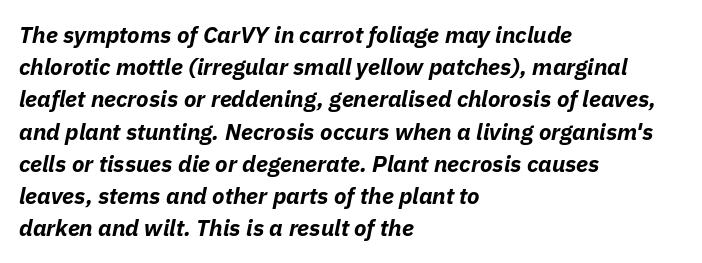
Q: Is the text bold? A: Yes.
Q: Is the text italic (slanted)? A: Yes, it leans right by about 11 degrees.
Q: Is the text underlined? A: No.
Q: How is the paragraph aligned? A: Left-aligned.
Q: Is the spacing between letters normal or unusually wide? A: Normal.
Q: Is the spacing between lines tight, normal or loose? A: Normal.
